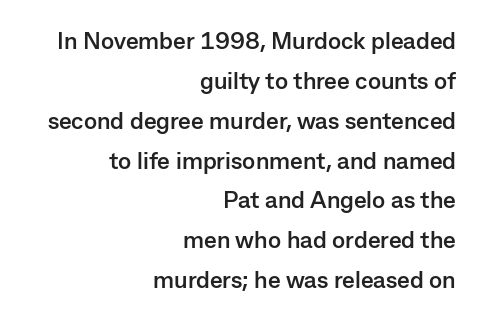
The image shows 24 px bold type, upright; set right-aligned, normal line spacing (1.66x), normal letter spacing, not underlined.
